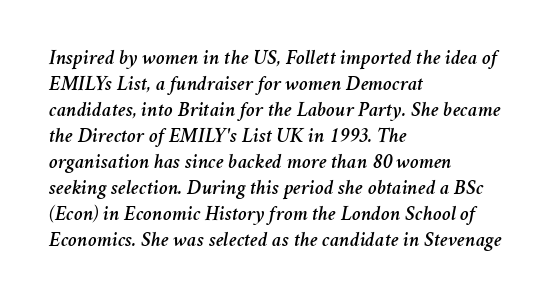
The image shows 21 px text type, italic (leaning right); set left-aligned, line spacing 1.24x, normal letter spacing, not underlined.
